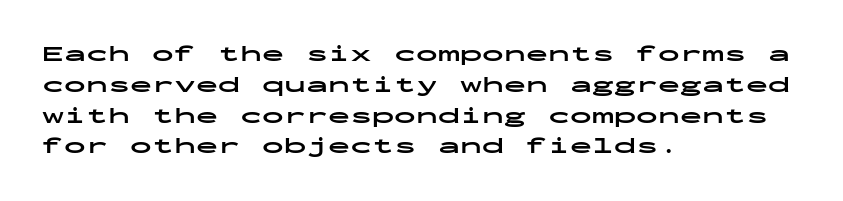
{"italic": "no", "bold": "yes", "underline": "no", "align": "left", "line_spacing": "normal", "line_spacing_ratio": 1.4, "letter_spacing": "normal", "letter_spacing_em": 0.0, "glyph_px": 22}
